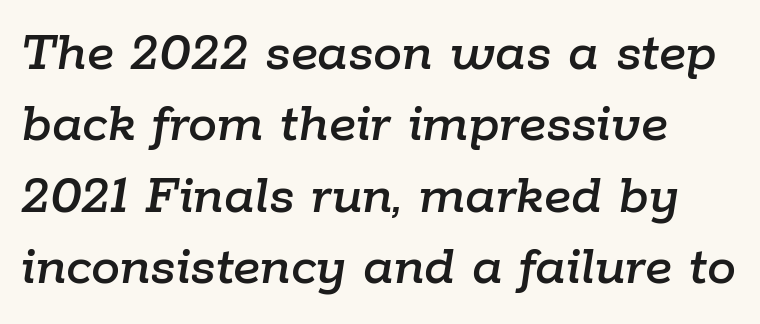
{"italic": "yes", "lean": "right", "slant_degrees": 9, "width": "normal", "stroke_contrast": "low", "x_height": "medium", "monospaced": "no", "underline": "no", "line_spacing_ratio": 1.23, "letter_spacing": "normal", "letter_spacing_em": 0.0, "glyph_px": 58}
